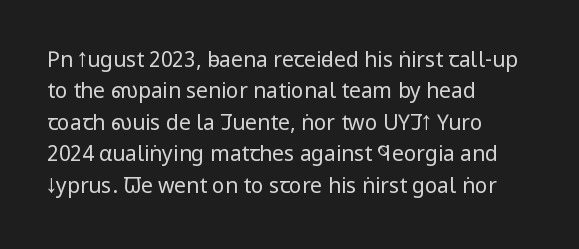
Q: Is the text bold? A: No.
Q: Is the text italic (slanted)? A: No, it is upright.
Q: Is the text underlined? A: No.
Q: How is the paragraph aligned? A: Left-aligned.
Q: Is the spacing between letters normal or unusually wide? A: Normal.
Q: Is the spacing between lines tight, normal or loose? A: Normal.
